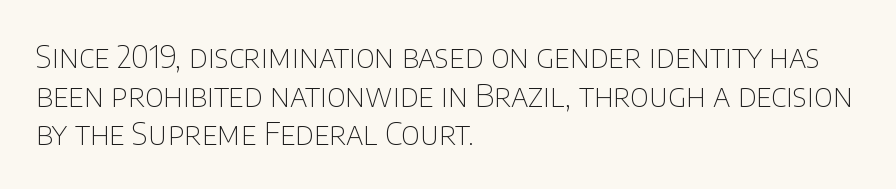
Q: Is the text bold? A: No.
Q: Is the text italic (slanted)? A: No, it is upright.
Q: Is the typeface a serif or a sans-serif typeface? A: Sans-serif.
Q: Is the text underlined? A: No.
Q: How is the paragraph aligned? A: Left-aligned.
Q: Is the spacing between letters normal or unusually wide? A: Normal.
Q: Is the spacing between lines tight, normal or loose? A: Normal.
Q: Width (condensed, normal, or wide)? A: Normal.
Q: Stroke contrast? A: Low.
Q: x-height? A: Large.
Q: Monospaced? A: No.
